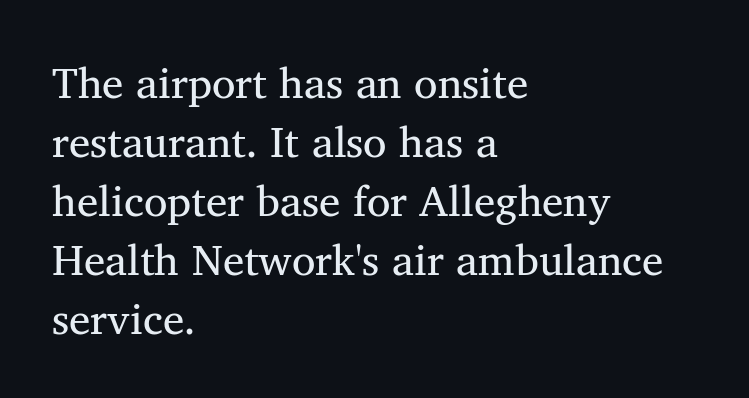
Q: Is the text bold? A: No.
Q: Is the text italic (slanted)? A: No, it is upright.
Q: Is the typeface a serif or a sans-serif typeface? A: Serif.
Q: Is the text underlined? A: No.
Q: How is the paragraph aligned? A: Left-aligned.
Q: Is the spacing between letters normal or unusually wide? A: Normal.
Q: Is the spacing between lines tight, normal or loose? A: Normal.
Q: Width (condensed, normal, or wide)? A: Normal.
Q: Stroke contrast? A: Medium.
Q: x-height? A: Medium.
Q: Monospaced? A: No.
